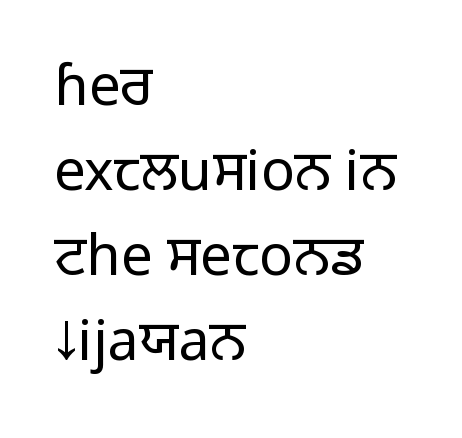
Each letter keeps its own natural width here, so spacing adapts to shape. Beneath every word, the page is bare. The vertical gap from one line to the next is medium. The paragraph has a hard left edge and a soft right edge. Nope, no serifs anywhere on these letters.
